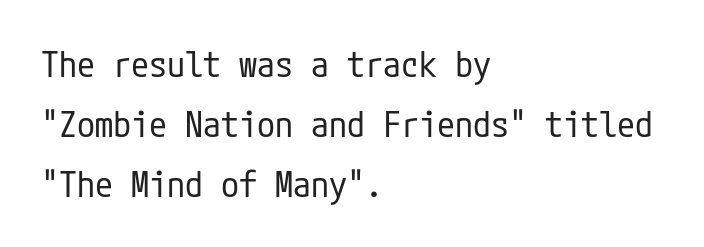
{"serif": "no", "italic": "no", "bold": "no", "weight": "regular", "width": "condensed", "stroke_contrast": "low", "x_height": "medium", "underline": "no", "align": "left", "line_spacing": "normal", "line_spacing_ratio": 1.66, "letter_spacing": "normal", "letter_spacing_em": 0.0, "glyph_px": 36}
